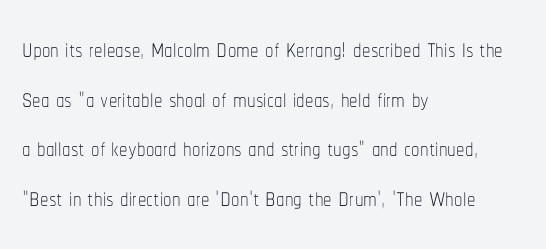
Q: Is the text bold? A: No.
Q: Is the text italic (slanted)? A: No, it is upright.
Q: Is the text underlined? A: No.
Q: How is the paragraph aligned? A: Left-aligned.
Q: Is the spacing between letters normal or unusually wide? A: Normal.
Q: Is the spacing between lines tight, normal or loose? A: Normal.
Q: Width (condensed, normal, or wide)? A: Condensed.
Q: Stroke contrast? A: Low.
Q: x-height? A: Medium.
Q: Monospaced? A: No.
